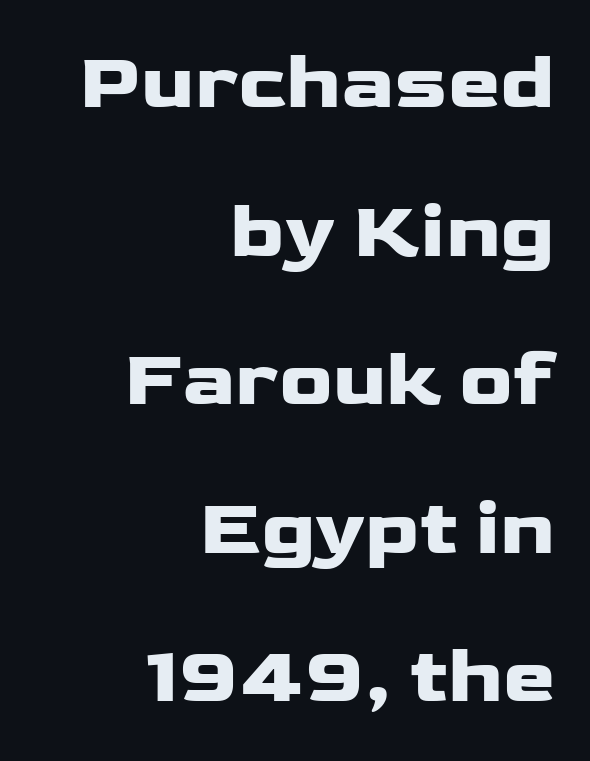
Q: Is the text bold? A: Yes.
Q: Is the text italic (slanted)? A: No, it is upright.
Q: Is the typeface a serif or a sans-serif typeface? A: Sans-serif.
Q: Is the text underlined? A: No.
Q: How is the paragraph aligned? A: Right-aligned.
Q: Is the spacing between letters normal or unusually wide? A: Normal.
Q: Width (condensed, normal, or wide)? A: Wide.
Q: Stroke contrast? A: Low.
Q: x-height? A: Medium.
Q: Monospaced? A: No.
